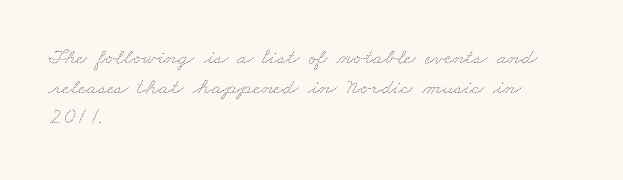
Q: Is the text bold? A: No.
Q: Is the text underlined? A: No.
Q: How is the paragraph aligned? A: Left-aligned.
Q: Is the spacing between letters normal or unusually wide? A: Normal.
Q: Is the spacing between lines tight, normal or loose? A: Normal.
